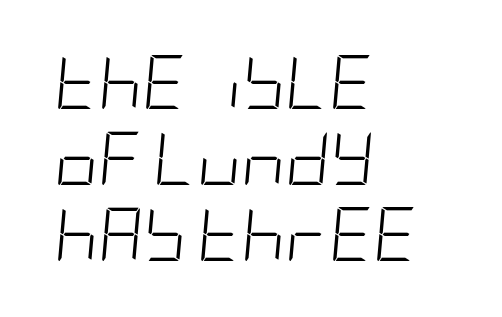
Q: Is the text bold? A: No.
Q: Is the text italic (slanted)? A: Yes, it leans right by about 5 degrees.
Q: Is the text underlined? A: No.
Q: How is the paragraph aligned? A: Left-aligned.
Q: Is the spacing between letters normal or unusually wide? A: Normal.
Q: Is the spacing between lines tight, normal or loose? A: Normal.
Q: Width (condensed, normal, or wide)? A: Condensed.
Q: Stroke contrast? A: Low.
Q: x-height? A: Large.
